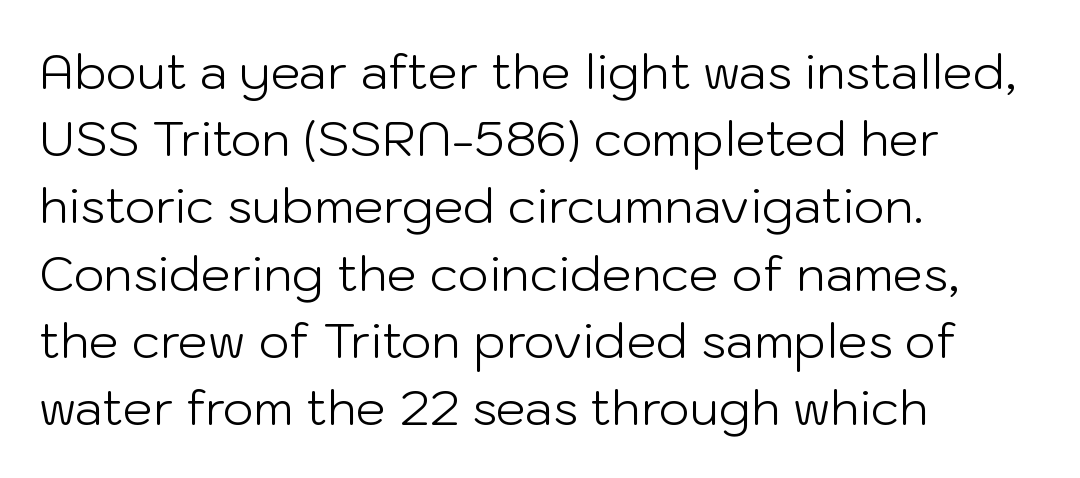
The image shows 48 px light sans-serif type, upright; set left-aligned, normal line spacing (1.4x), normal letter spacing, not underlined; low stroke contrast and a medium x-height.
